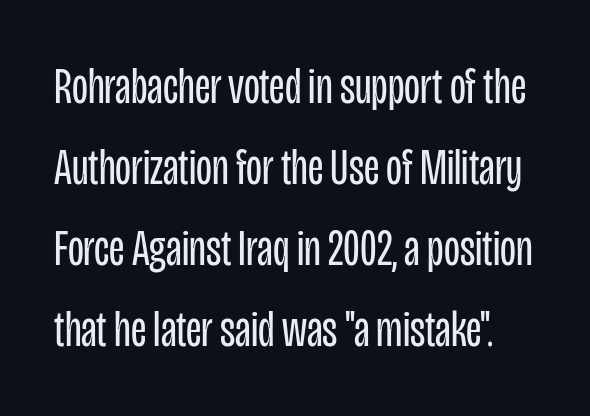
Q: Is the text bold? A: No.
Q: Is the text italic (slanted)? A: No, it is upright.
Q: Is the typeface a serif or a sans-serif typeface? A: Sans-serif.
Q: Is the text underlined? A: No.
Q: Is the spacing between letters normal or unusually wide? A: Normal.
Q: Is the spacing between lines tight, normal or loose? A: Normal.
Q: Width (condensed, normal, or wide)? A: Condensed.
Q: Stroke contrast? A: Low.
Q: x-height? A: Large.
Q: Monospaced? A: No.
